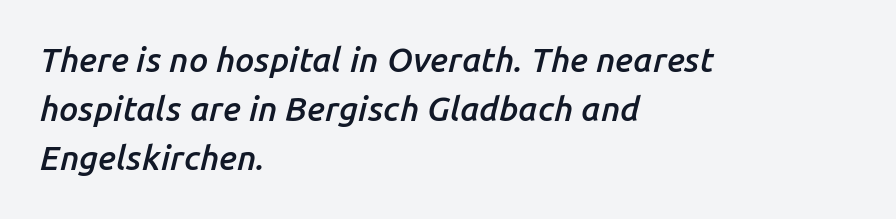
The image shows 34 px semibold type, italic (leaning right); set left-aligned, normal line spacing (1.44x), normal letter spacing, not underlined; low stroke contrast and a medium x-height.
